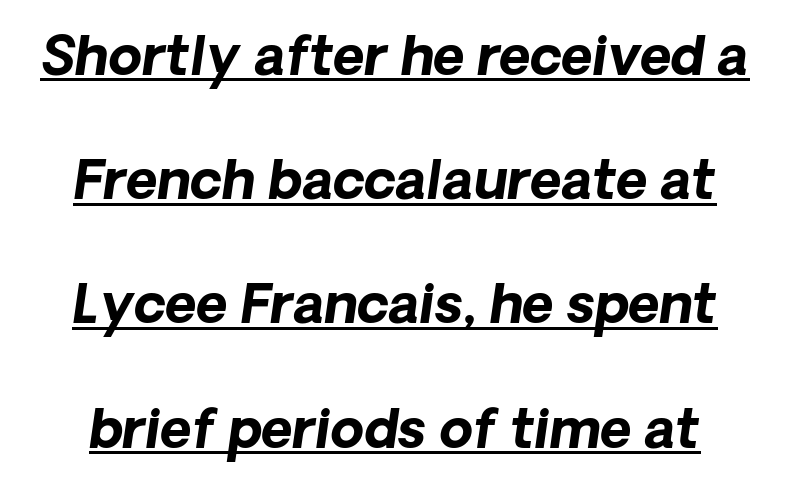
Summary of vertical rhythm: relaxed, with wide interline spacing. Character widths vary here, with narrow letters taking less room than wide ones. The horizontal fit of the characters is conventional and even. Descenders here cross a horizontal rule under the line. What weight is shown? A full bold with thick strokes.
